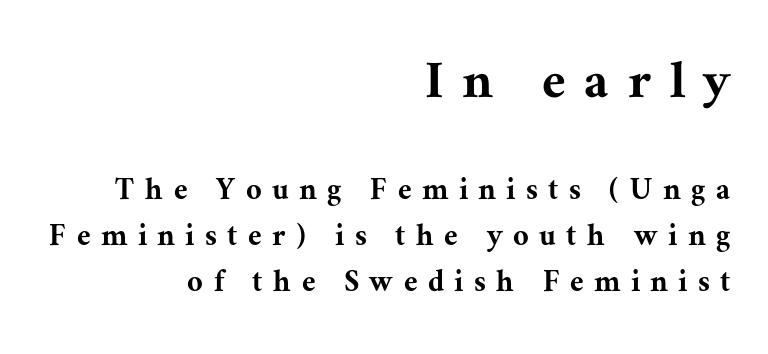
{"serif": "yes", "italic": "no", "width": "normal", "stroke_contrast": "medium", "x_height": "medium", "monospaced": "no", "underline": "no", "align": "right", "line_spacing": "normal", "line_spacing_ratio": 1.35, "letter_spacing": "wide", "letter_spacing_em": 0.33, "larger_block": "first", "size_ratio": 1.74, "glyph_px": 59}
